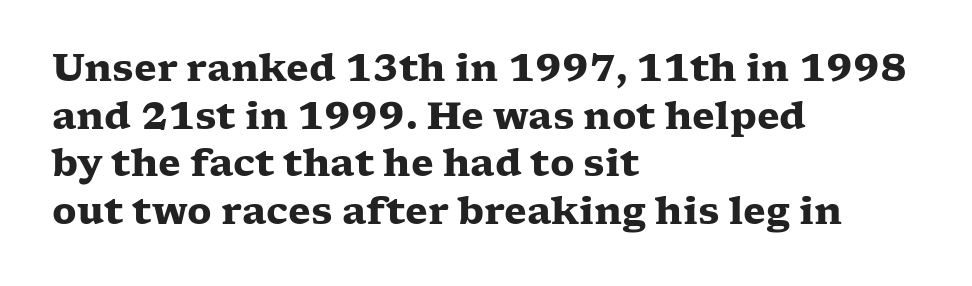
The image shows 37 px heavy, wide serif type, upright; set left-aligned, normal line spacing (1.29x), normal letter spacing, not underlined; low stroke contrast and a medium x-height.
